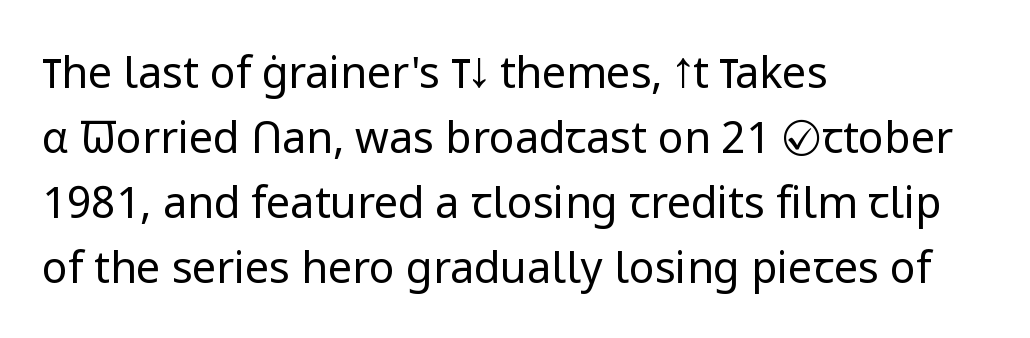
The image shows 43 px regular-weight sans-serif type, upright; set left-aligned, normal line spacing (1.51x), normal letter spacing, not underlined; low stroke contrast and a medium x-height.
